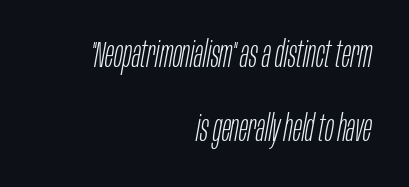
The image shows 37 px light, condensed type, italic (leaning right); set right-aligned, loose line spacing (1.99x), normal letter spacing, not underlined; low stroke contrast and a large x-height.
